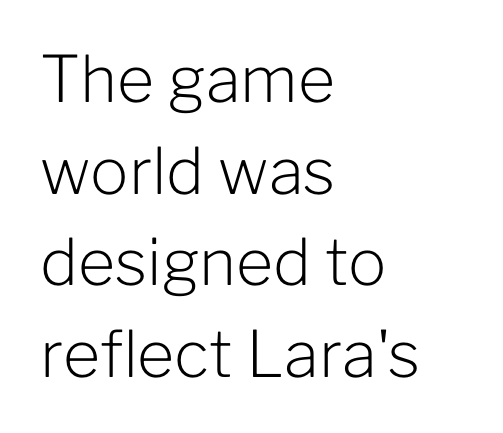
Q: Is the text bold? A: No.
Q: Is the text italic (slanted)? A: No, it is upright.
Q: Is the typeface a serif or a sans-serif typeface? A: Sans-serif.
Q: Is the text underlined? A: No.
Q: How is the paragraph aligned? A: Left-aligned.
Q: Is the spacing between letters normal or unusually wide? A: Normal.
Q: Is the spacing between lines tight, normal or loose? A: Normal.
Q: Width (condensed, normal, or wide)? A: Normal.
Q: Stroke contrast? A: Low.
Q: x-height? A: Medium.
Q: Monospaced? A: No.
